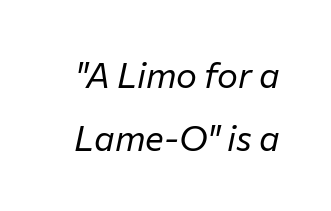
The image shows 35 px regular-weight type, italic (leaning right); set line spacing 1.8x, normal letter spacing, not underlined; low stroke contrast and a medium x-height.
